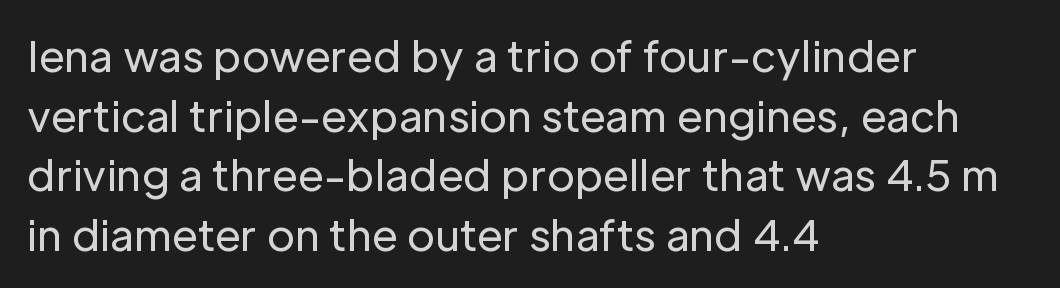
These lines keep a tight, regular rhythm from letter to letter. A typesetter would call this proportional, since set widths differ per character. Clear beneath every line of the passage. Regular leading.
